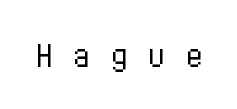
The rendering inserts visible extra space after every character. The font sits on the lighter half of the weight spectrum, regular included. The letters stand upright; this is a roman face. Font category for this specimen: sans-serif.
